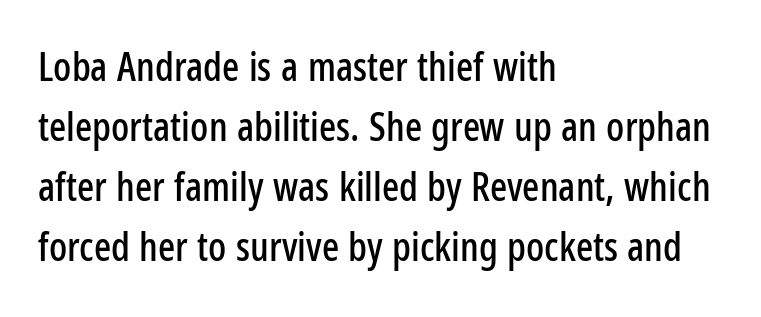
Nothing unusual about the tracking: characters are spaced as the font intends. Does the type have serifs? No, each stem ends abruptly. Horizontal alignment here is leftward, the default for most running prose. This sample uses an upright cut, with every glyph sitting square on the baseline. Anything drawn beneath the words? Only blank space. In terms of leading, this rendering sits right in the middle.
